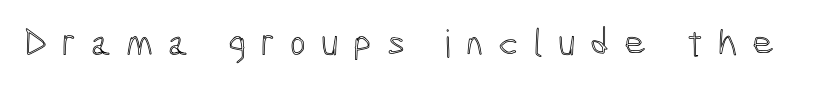
Q: Is the text italic (slanted)? A: No, it is upright.
Q: Is the text underlined? A: No.
Q: Is the spacing between letters normal or unusually wide? A: Unusually wide.
Q: Width (condensed, normal, or wide)? A: Condensed.
Q: x-height? A: Medium.
Q: Monospaced? A: No.
